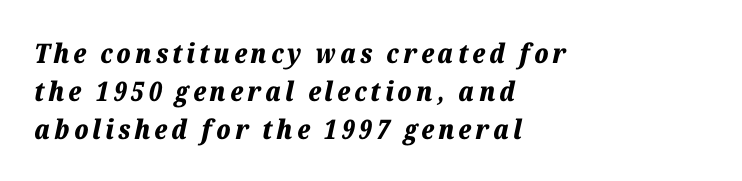
The image shows 27 px bold type, italic (leaning right); set left-aligned, normal line spacing (1.4x), not underlined.
